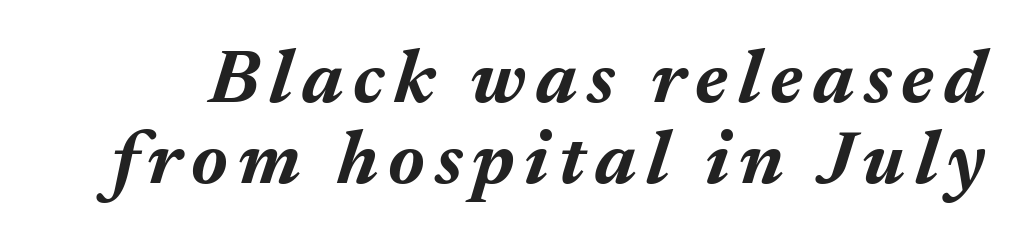
The image shows 76 px bold type, italic (leaning right); set tight line spacing (1.07x), not underlined; medium stroke contrast and a medium x-height.
